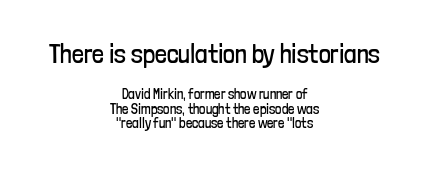
{"italic": "no", "bold": "no", "underline": "no", "align": "center", "line_spacing": "tight", "line_spacing_ratio": 1.02, "letter_spacing": "normal", "letter_spacing_em": 0.0, "larger_block": "first", "size_ratio": 1.86, "glyph_px": 26}
